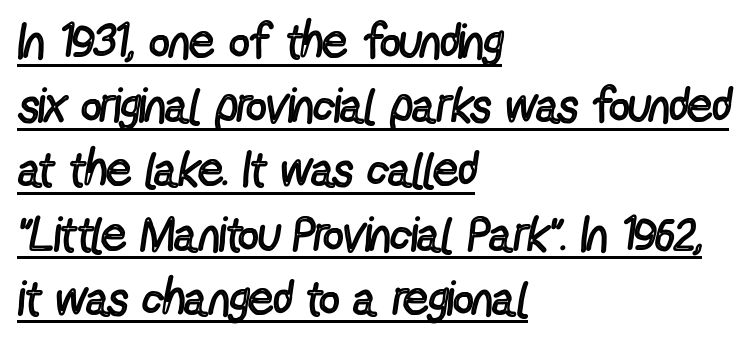
Q: Is the text bold? A: No.
Q: Is the typeface a serif or a sans-serif typeface? A: Sans-serif.
Q: Is the text underlined? A: Yes.
Q: How is the paragraph aligned? A: Left-aligned.
Q: Is the spacing between letters normal or unusually wide? A: Normal.
Q: Is the spacing between lines tight, normal or loose? A: Normal.
Q: Width (condensed, normal, or wide)? A: Condensed.
Q: x-height? A: Medium.
Q: Monospaced? A: No.
